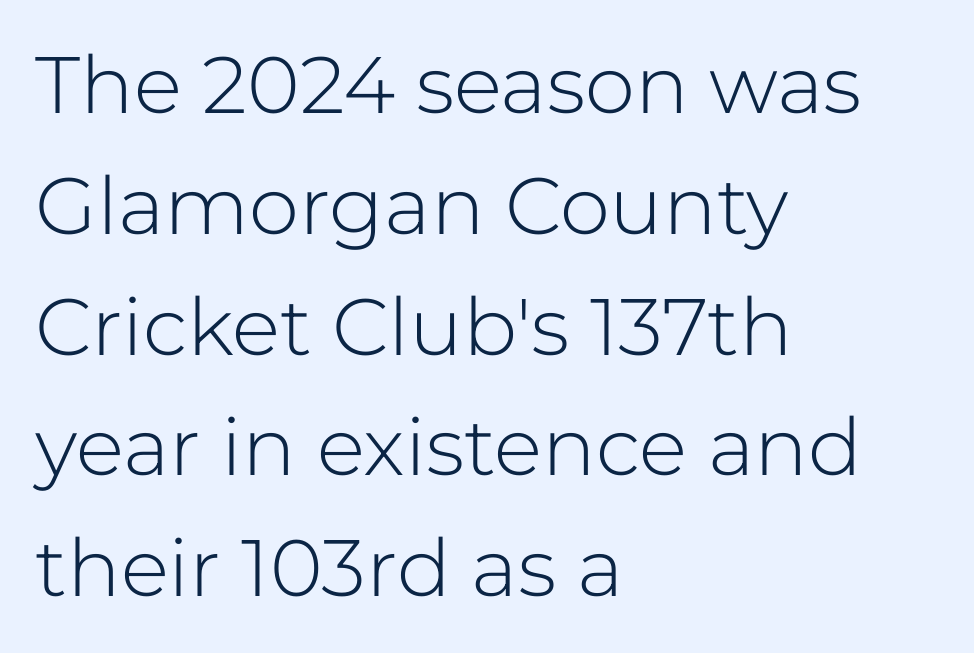
The image shows 80 px light sans-serif type, upright; set left-aligned, normal line spacing (1.51x), normal letter spacing, not underlined; low stroke contrast and a medium x-height.
